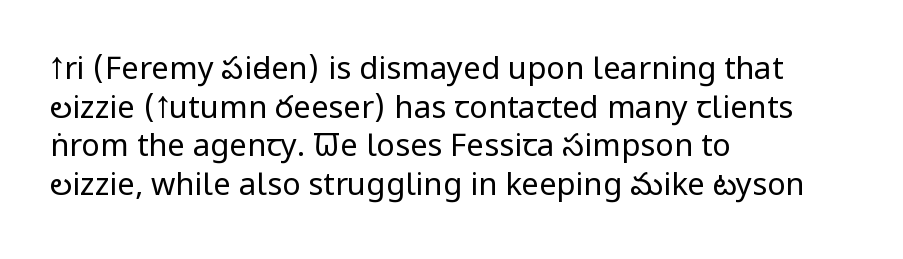
Decoration check: the copy has no underline. The letters stand straight up with perfectly vertical stems. The vertical gap from one line to the next is medium. Bold? No — there's no thickening of the strokes.
